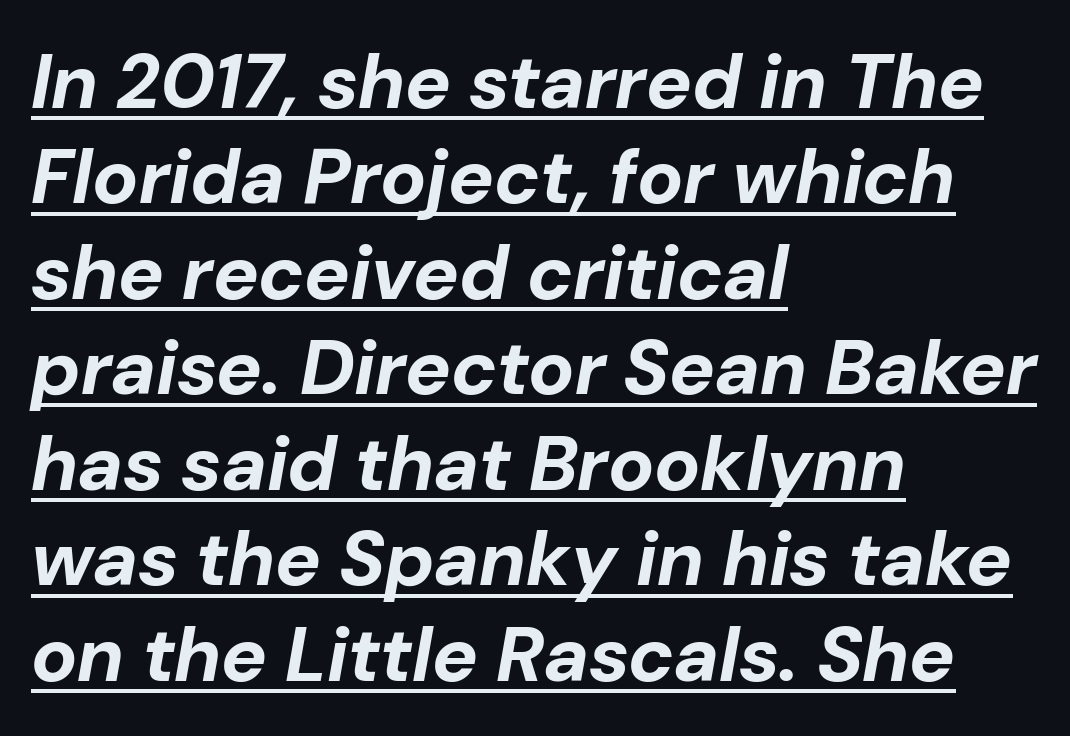
{"italic": "yes", "lean": "right", "slant_degrees": 10, "bold": "yes", "weight": "bold", "width": "normal", "stroke_contrast": "low", "x_height": "medium", "monospaced": "no", "underline": "yes", "align": "left", "line_spacing_ratio": 1.24, "letter_spacing": "normal", "letter_spacing_em": 0.0, "glyph_px": 77}
